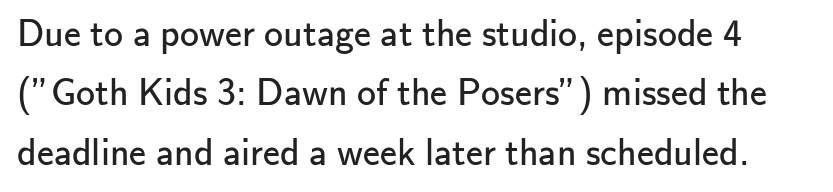
Letter spacing: default. Descender tails drop into unmarked territory. Caption: face not bold, strokes unweighted. The passage shown is typed in a proportional face where columns would drift. I'd call this a sans setting — the letters go barefoot. The vertical gap from one line to the next is medium.
